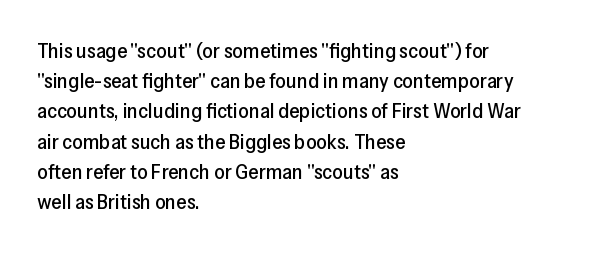
{"italic": "no", "underline": "no", "align": "left", "line_spacing": "normal", "line_spacing_ratio": 1.44, "letter_spacing": "normal", "letter_spacing_em": 0.0, "glyph_px": 21}
